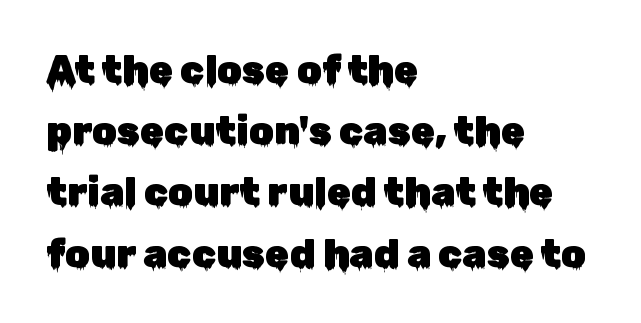
The tracking reads as untouched default to a designer's eye. Just letters on the line, the space beneath them empty. Each letter keeps its own natural width here, so spacing adapts to shape. The vertical gap from one line to the next is medium. Nothing sits at the stroke ends, so this counts as sans-serif.
